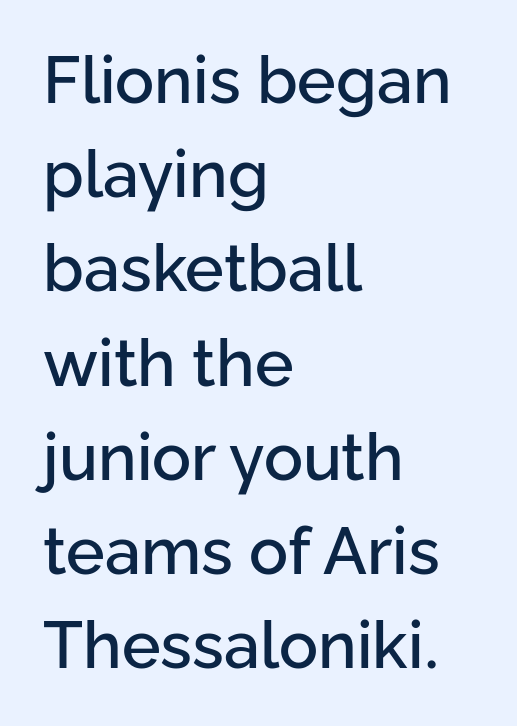
Q: Is the text italic (slanted)? A: No, it is upright.
Q: Is the typeface a serif or a sans-serif typeface? A: Sans-serif.
Q: Is the text underlined? A: No.
Q: How is the paragraph aligned? A: Left-aligned.
Q: Is the spacing between letters normal or unusually wide? A: Normal.
Q: Is the spacing between lines tight, normal or loose? A: Normal.
Q: Width (condensed, normal, or wide)? A: Normal.
Q: Stroke contrast? A: Low.
Q: x-height? A: Medium.
Q: Monospaced? A: No.
